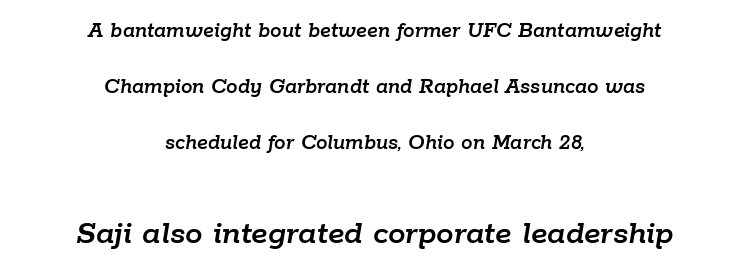
Q: Is the text italic (slanted)? A: Yes, it leans right by about 9 degrees.
Q: Is the text underlined? A: No.
Q: How is the paragraph aligned? A: Centered.
Q: Is the spacing between letters normal or unusually wide? A: Normal.
Q: Is the spacing between lines tight, normal or loose? A: Loose.
Q: Which block of text is set in a larger size, the first (top) or the second (bottom)? A: The second (bottom) one.
Q: Width (condensed, normal, or wide)? A: Normal.
Q: Stroke contrast? A: Low.
Q: x-height? A: Medium.
Q: Monospaced? A: No.
